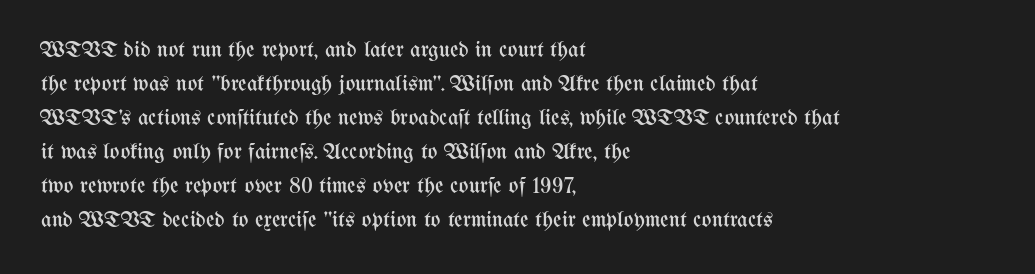
Q: Is the text bold? A: No.
Q: Is the text italic (slanted)? A: No, it is upright.
Q: Is the text underlined? A: No.
Q: How is the paragraph aligned? A: Left-aligned.
Q: Is the spacing between letters normal or unusually wide? A: Normal.
Q: Is the spacing between lines tight, normal or loose? A: Normal.
